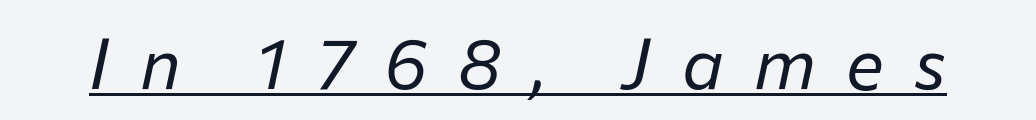
A quiet, ordinary-to-light weight characterises the typeface. Emphasis is given by a line drawn under the lettering. The rendering applies a slant to the glyphs. Glyph-to-glyph distance is far greater than everyday printed text. The passage shown is typed in a proportional face where columns would drift.
